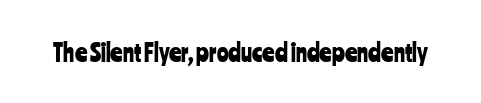
Observe the ordinary spacing: letters are neighbours, not strangers. Underline: absent. Rendered with straight, roman letterforms.
